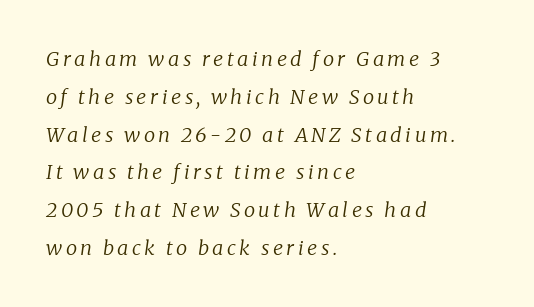
Q: Is the text bold? A: No.
Q: Is the text italic (slanted)? A: Yes, it leans right by about 8 degrees.
Q: Is the text underlined? A: No.
Q: How is the paragraph aligned? A: Left-aligned.
